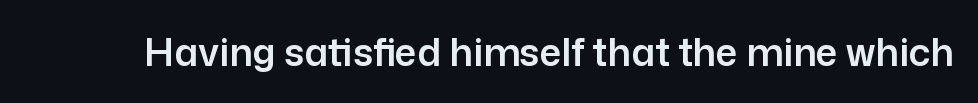
{"serif": "no", "italic": "no", "width": "normal", "stroke_contrast": "low", "x_height": "medium", "monospaced": "no", "underline": "no", "letter_spacing": "normal", "letter_spacing_em": 0.0, "glyph_px": 38}
